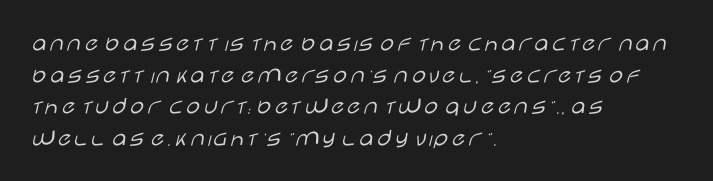
Q: Is the text bold? A: No.
Q: Is the text italic (slanted)? A: Yes.
Q: Is the text underlined? A: No.
Q: How is the paragraph aligned? A: Left-aligned.
Q: Is the spacing between letters normal or unusually wide? A: Normal.
Q: Is the spacing between lines tight, normal or loose? A: Normal.
